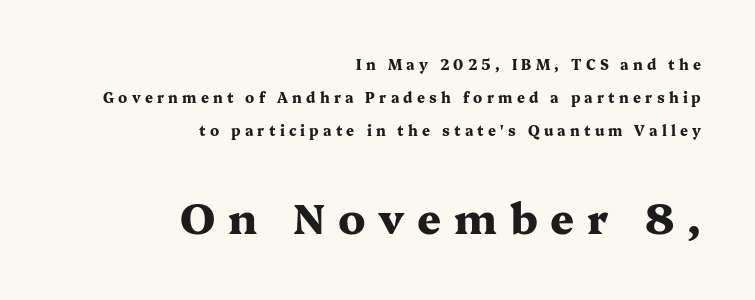
{"serif": "yes", "italic": "no", "bold": "yes", "weight": "heavy", "width": "wide", "stroke_contrast": "medium", "x_height": "medium", "monospaced": "no", "underline": "no", "align": "right", "line_spacing": "loose", "line_spacing_ratio": 2.35, "letter_spacing": "wide", "letter_spacing_em": 0.3, "larger_block": "second", "size_ratio": 3.0, "glyph_px": 42}
